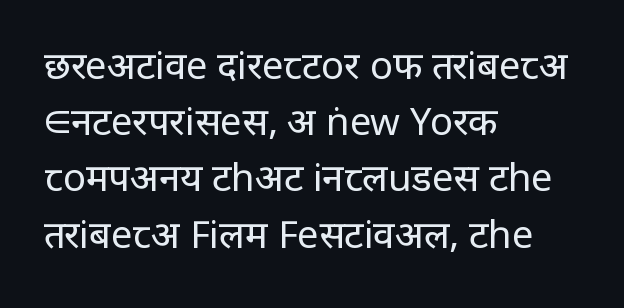
Q: Is the text bold? A: No.
Q: Is the text italic (slanted)? A: No, it is upright.
Q: Is the typeface a serif or a sans-serif typeface? A: Sans-serif.
Q: Is the text underlined? A: No.
Q: How is the paragraph aligned? A: Left-aligned.
Q: Is the spacing between letters normal or unusually wide? A: Normal.
Q: Is the spacing between lines tight, normal or loose? A: Normal.
Q: Width (condensed, normal, or wide)? A: Normal.
Q: Stroke contrast? A: Low.
Q: x-height? A: Large.
Q: Monospaced? A: No.
